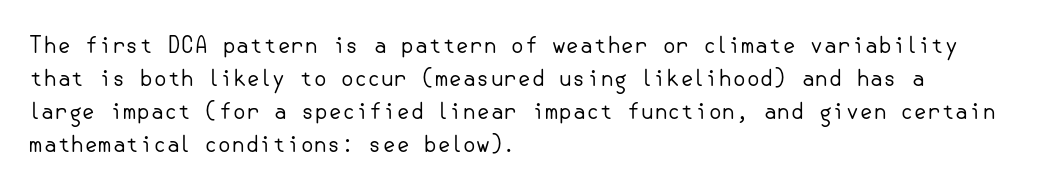
In terms of leading, this rendering sits right in the middle. Quick note: not italic, upright. Stems here are at most as thick as an everyday book face. Letter spacing: default.
